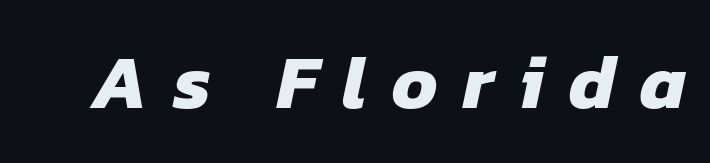
{"serif": "no", "bold": "yes", "weight": "heavy", "width": "normal", "stroke_contrast": "low", "x_height": "medium", "monospaced": "no", "underline": "no", "letter_spacing": "wide", "letter_spacing_em": 0.33, "glyph_px": 76}
